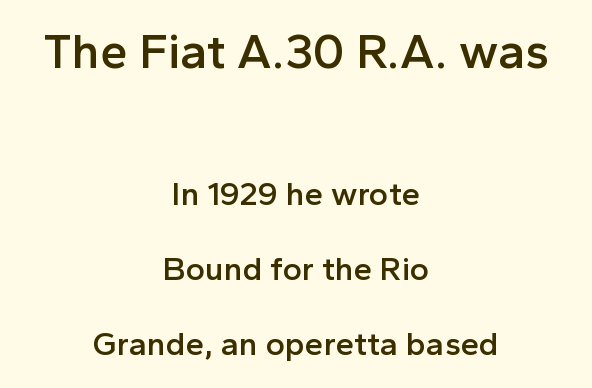
The whitespace from short lines is split evenly between both sides. The more generous point size was reserved for the upper chunk. The letters are semibold — heavier than regular but short of a full bold. The glyphs are unaccompanied by any horizontal stroke below them. The passage shown has conventional tracking throughout.
